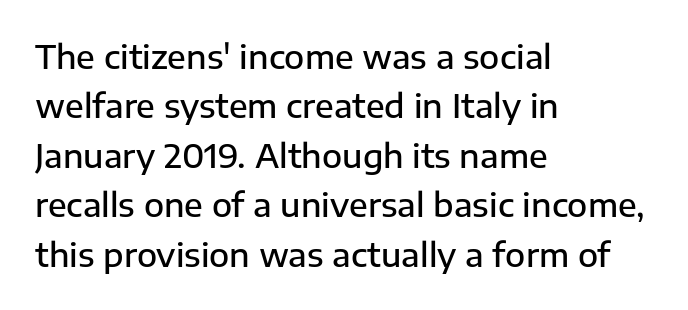
{"serif": "no", "italic": "no", "bold": "semi", "weight": "semibold", "width": "normal", "stroke_contrast": "low", "x_height": "medium", "monospaced": "no", "underline": "no", "align": "left", "line_spacing": "normal", "line_spacing_ratio": 1.5, "letter_spacing": "normal", "letter_spacing_em": 0.0, "glyph_px": 33}
